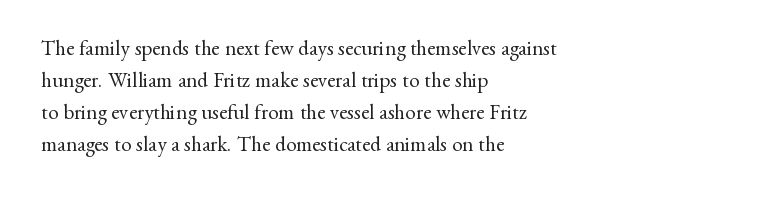
{"italic": "no", "bold": "no", "underline": "no", "align": "left", "line_spacing": "normal", "line_spacing_ratio": 1.53, "letter_spacing": "normal", "letter_spacing_em": 0.0, "glyph_px": 21}
